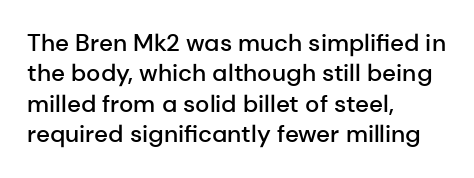
Q: Is the text bold? A: Semi-bold.
Q: Is the text italic (slanted)? A: No, it is upright.
Q: Is the text underlined? A: No.
Q: How is the paragraph aligned? A: Left-aligned.
Q: Is the spacing between letters normal or unusually wide? A: Normal.
Q: Is the spacing between lines tight, normal or loose? A: Normal.
